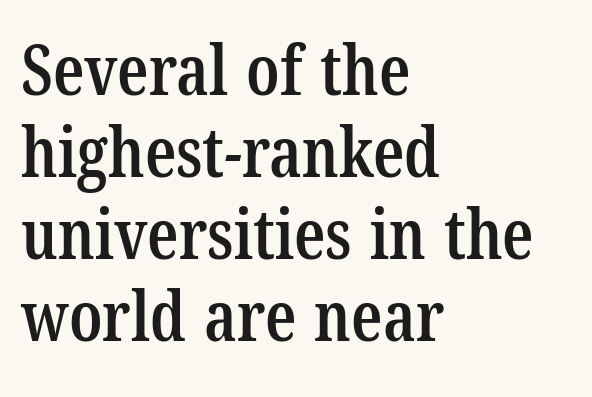
The image shows 69 px semibold, condensed serif type; set left-aligned, line spacing 1.19x, normal letter spacing, not underlined; low stroke contrast and a medium x-height.
